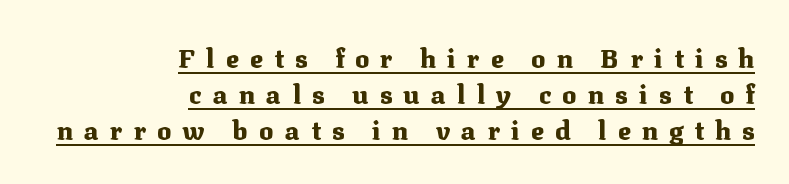
Q: Is the text bold? A: Yes.
Q: Is the text italic (slanted)? A: No, it is upright.
Q: Is the text underlined? A: Yes.
Q: How is the paragraph aligned? A: Right-aligned.
Q: Is the spacing between letters normal or unusually wide? A: Unusually wide.
Q: Is the spacing between lines tight, normal or loose? A: Normal.
